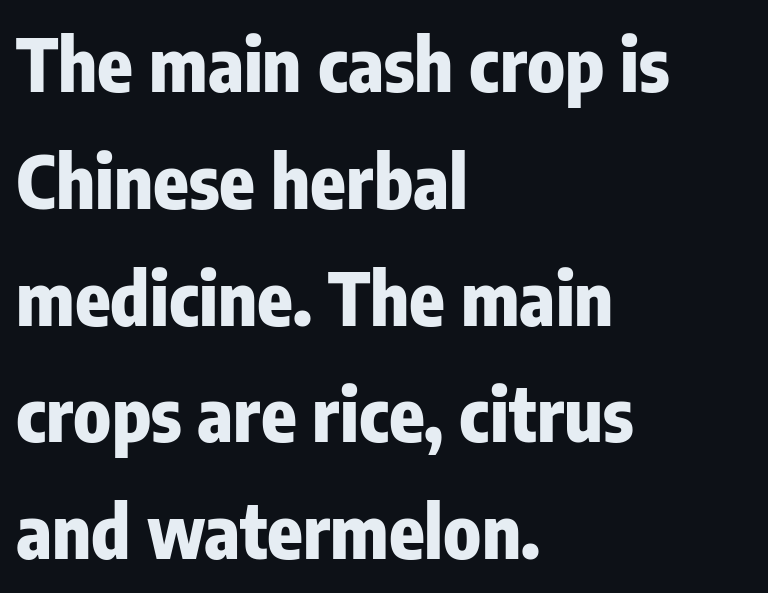
{"serif": "no", "italic": "no", "bold": "yes", "weight": "heavy", "width": "condensed", "stroke_contrast": "low", "x_height": "medium", "monospaced": "no", "underline": "no", "align": "left", "line_spacing": "normal", "line_spacing_ratio": 1.6, "letter_spacing": "normal", "letter_spacing_em": 0.0, "glyph_px": 73}
